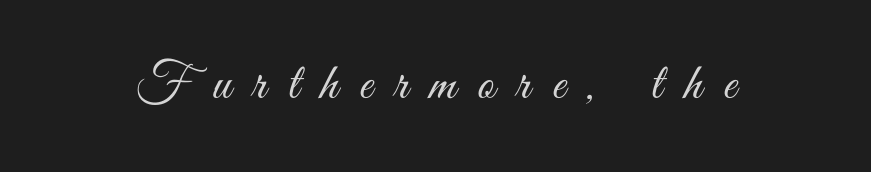
Q: Is the text bold? A: No.
Q: Is the text italic (slanted)? A: Yes.
Q: Is the typeface a serif or a sans-serif typeface? A: Sans-serif.
Q: Is the text underlined? A: No.
Q: Is the spacing between letters normal or unusually wide? A: Unusually wide.
Q: Width (condensed, normal, or wide)? A: Condensed.
Q: Stroke contrast? A: Medium.
Q: x-height? A: Small.
Q: Monospaced? A: No.
